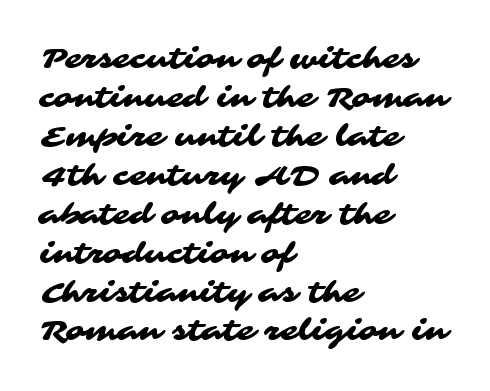
{"serif": "no", "width": "wide", "stroke_contrast": "medium", "x_height": "medium", "monospaced": "no", "underline": "no", "align": "left", "line_spacing": "normal", "line_spacing_ratio": 1.39, "letter_spacing": "normal", "letter_spacing_em": 0.0, "glyph_px": 28}
